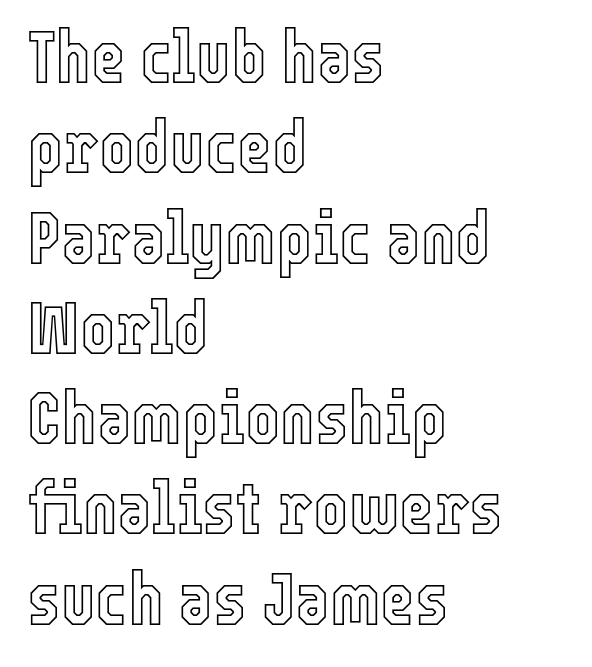
Characters follow at the spacing the type designer built in. Alignment: flush left. Every character sits straight up, as roman type does. This sample has the flowing, uneven cadence of proportional lettering. Has an underline been added? It has not.
